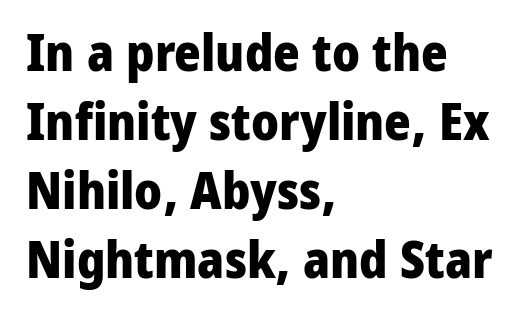
{"serif": "no", "italic": "no", "bold": "yes", "weight": "heavy", "width": "normal", "stroke_contrast": "low", "x_height": "medium", "monospaced": "no", "underline": "no", "align": "left", "line_spacing": "normal", "line_spacing_ratio": 1.35, "letter_spacing": "normal", "letter_spacing_em": 0.0, "glyph_px": 51}
